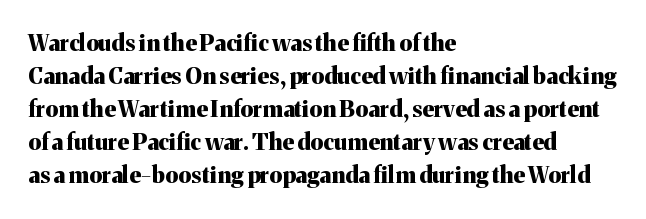
{"italic": "no", "bold": "yes", "underline": "no", "align": "left", "line_spacing": "normal", "line_spacing_ratio": 1.44, "letter_spacing": "normal", "letter_spacing_em": 0.0, "glyph_px": 23}
